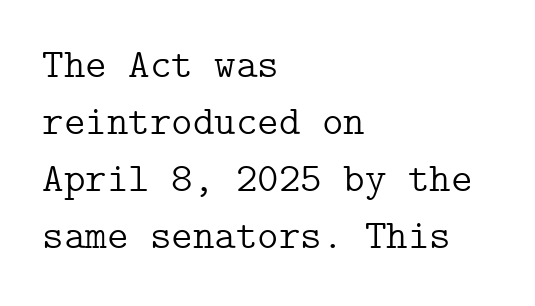
{"serif": "yes", "italic": "no", "bold": "no", "weight": "light", "width": "normal", "stroke_contrast": "low", "x_height": "medium", "underline": "no", "align": "left", "line_spacing": "normal", "line_spacing_ratio": 1.39, "letter_spacing": "normal", "letter_spacing_em": 0.0, "glyph_px": 41}
